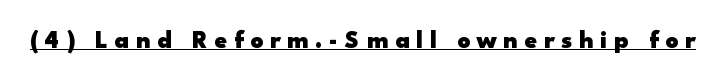
This is the regular roman posture of the typeface. The sample has been set heavy, in full bold. Compared with typical body copy, the letter spacing here is much looser. The string is rendered with underlining switched on.
